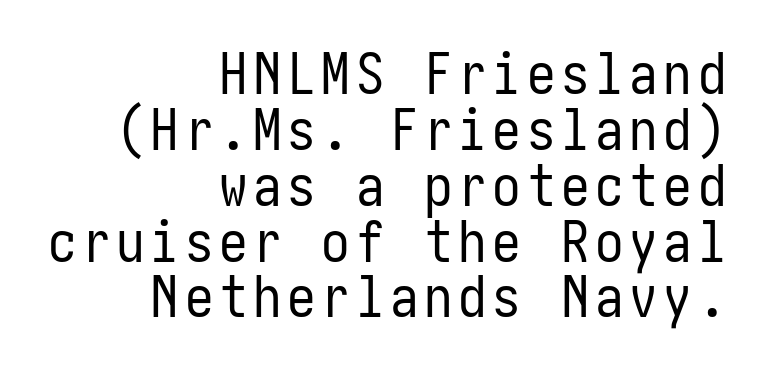
The image shows 57 px regular-weight, condensed sans-serif type, upright; set right-aligned, tight line spacing (0.98x), not underlined; low stroke contrast and a medium x-height.
